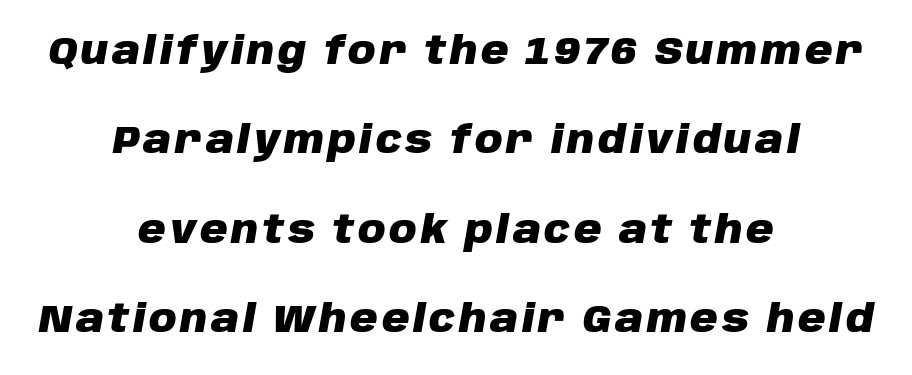
Varying glyph widths throughout — classic text-font behaviour. A student would call this center alignment; a typographer would say set centered. Strong, thick strokes mark this as bold type. Tall strokes in this sample are angled rather than plumb.
